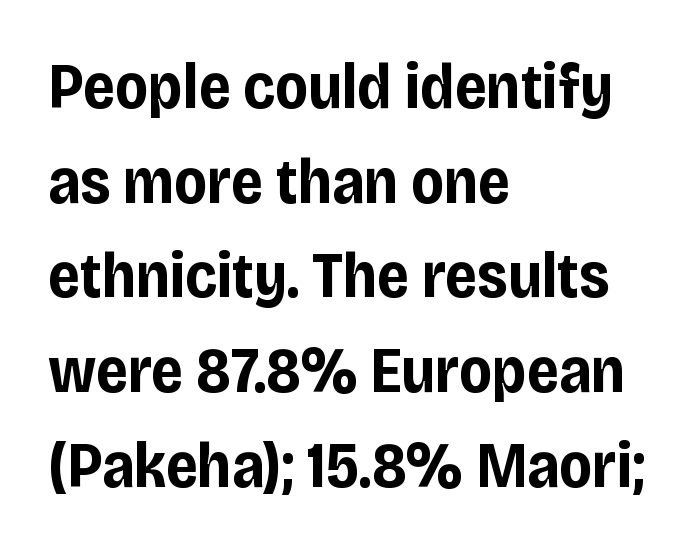
Q: Is the text bold? A: Yes.
Q: Is the text italic (slanted)? A: No, it is upright.
Q: Is the typeface a serif or a sans-serif typeface? A: Sans-serif.
Q: Is the text underlined? A: No.
Q: How is the paragraph aligned? A: Left-aligned.
Q: Is the spacing between letters normal or unusually wide? A: Normal.
Q: Is the spacing between lines tight, normal or loose? A: Normal.
Q: Width (condensed, normal, or wide)? A: Condensed.
Q: Stroke contrast? A: Low.
Q: x-height? A: Large.
Q: Monospaced? A: No.
